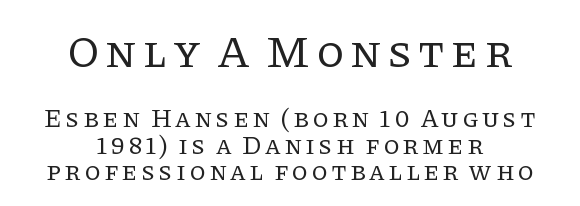
{"serif": "yes", "italic": "no", "bold": "no", "weight": "regular", "width": "normal", "stroke_contrast": "low", "x_height": "large", "monospaced": "no", "underline": "no", "align": "center", "line_spacing": "tight", "line_spacing_ratio": 1.01, "larger_block": "first", "size_ratio": 1.73, "glyph_px": 45}
